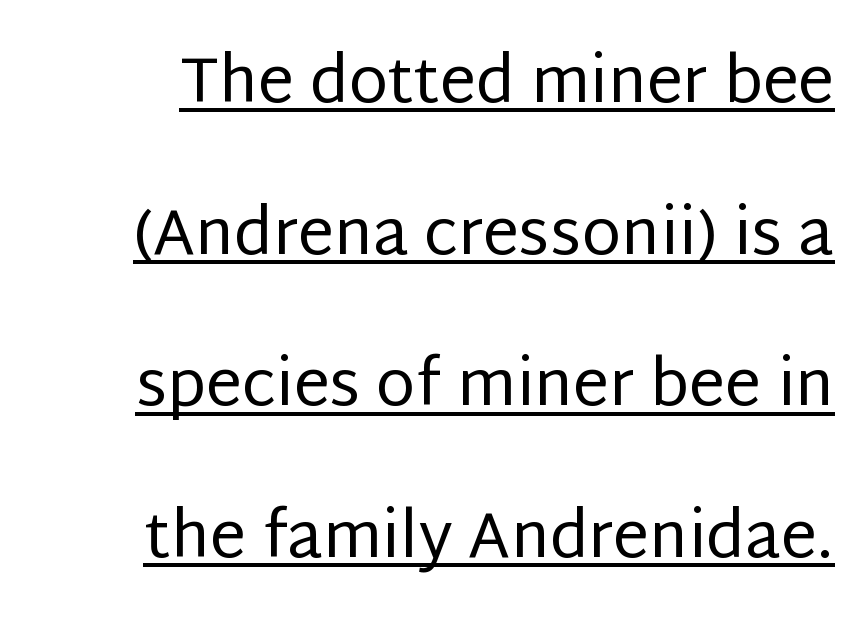
Quick note: not italic, upright. Weight: in the light-to-regular range. Looks like regular typesetting: each glyph gets only the width it needs. The glyphs in this specimen are sans serif. How are the letters spaced? Ordinarily, with no added tracking.
